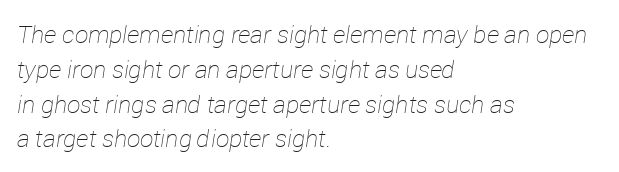
The setting favours the left margin, as ordinary paragraphs usually do. Yep, that's italic — everything's leaning. The glyphs are unaccompanied by any horizontal stroke below them. The rows are spaced the way most documents space them. The strokes are not fattened; the text isn't bold. Glyph-to-glyph distance matches everyday printed text.
